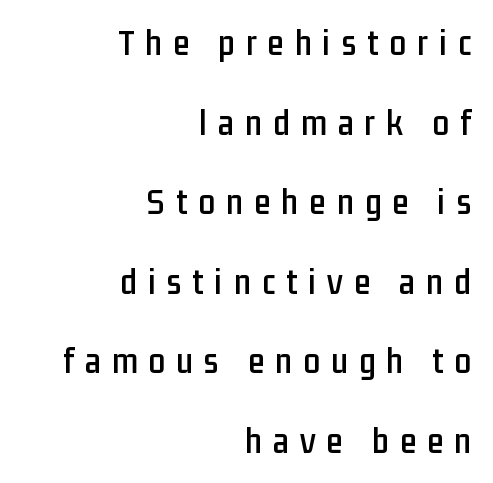
No italicization has been applied; the sample stays upright. This sample has the flowing, uneven cadence of proportional lettering. Typographically, this falls in the sans-serif category. The letters are spread apart with noticeably loose tracking. Underlining? Definitely not there. The rendering anchors every line to the right-hand side.
